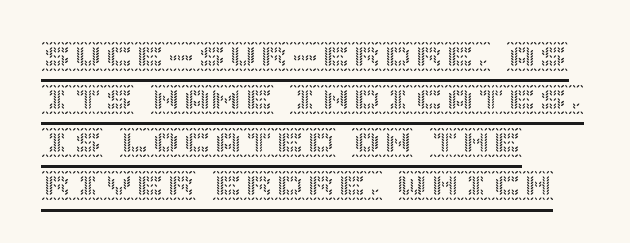
The image shows 31 px text type, upright; set left-aligned, normal line spacing (1.39x), normal letter spacing, underlined; a large x-height.
